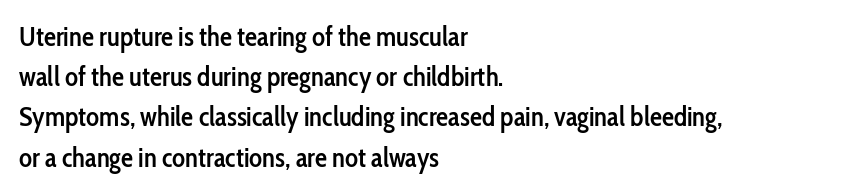
The image shows 27 px text type, upright; set left-aligned, normal line spacing (1.49x), normal letter spacing, not underlined.
